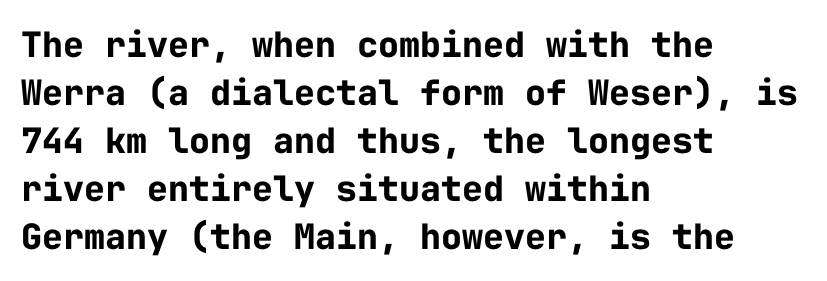
{"serif": "no", "italic": "no", "bold": "yes", "weight": "bold", "width": "normal", "stroke_contrast": "low", "x_height": "medium", "monospaced": "yes", "underline": "no", "align": "left", "line_spacing": "normal", "line_spacing_ratio": 1.37, "letter_spacing": "normal", "letter_spacing_em": 0.0, "glyph_px": 35}
